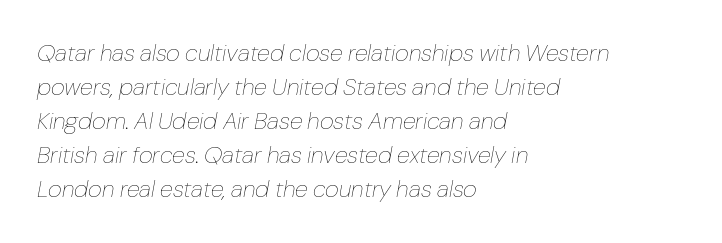
Q: Is the text bold? A: No.
Q: Is the text italic (slanted)? A: Yes, it leans right by about 10 degrees.
Q: Is the text underlined? A: No.
Q: How is the paragraph aligned? A: Left-aligned.
Q: Is the spacing between letters normal or unusually wide? A: Normal.
Q: Is the spacing between lines tight, normal or loose? A: Normal.
